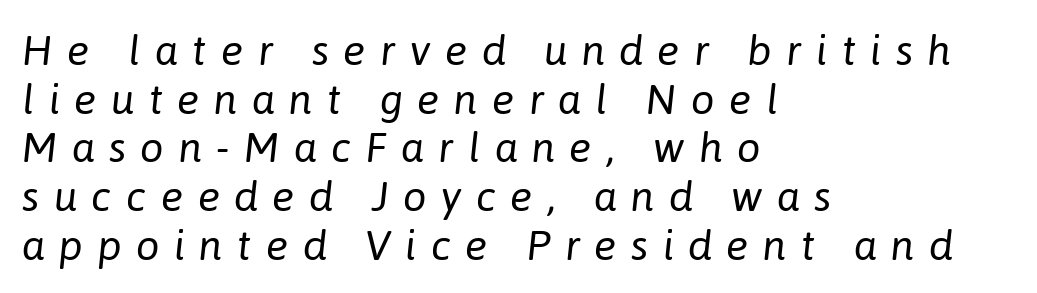
The text block is weighted toward the left margin, trailing off unevenly rightward. Honestly, there is no underline to notice here at all. On a weight scale, this lands at 450 or below. In terms of posture, this sample is oblique.
